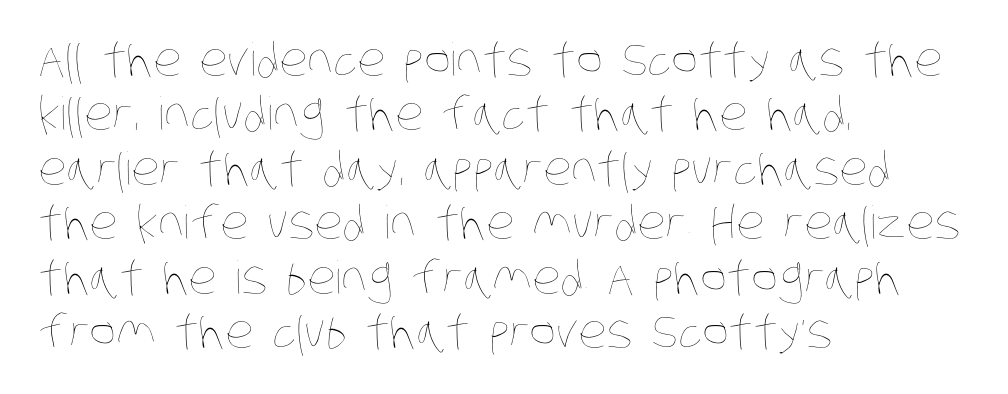
The image shows 45 px thin, condensed type; set left-aligned, line spacing 1.21x, normal letter spacing, not underlined; low stroke contrast and a large x-height.
